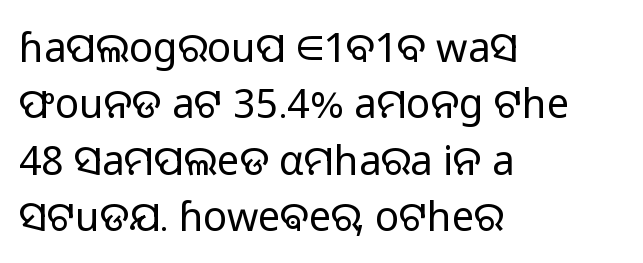
{"serif": "no", "italic": "no", "bold": "no", "weight": "light", "width": "normal", "stroke_contrast": "low", "x_height": "medium", "monospaced": "no", "underline": "no", "align": "left", "line_spacing": "normal", "line_spacing_ratio": 1.41, "letter_spacing": "normal", "letter_spacing_em": 0.0, "glyph_px": 40}
